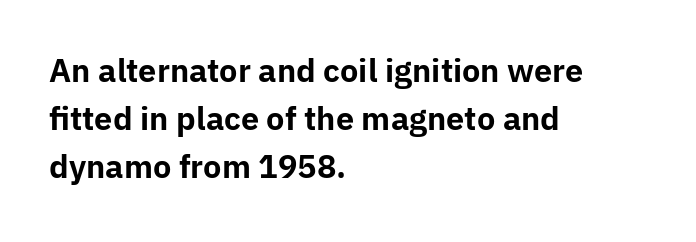
Q: Is the text bold? A: Yes.
Q: Is the text italic (slanted)? A: No, it is upright.
Q: Is the typeface a serif or a sans-serif typeface? A: Sans-serif.
Q: Is the text underlined? A: No.
Q: How is the paragraph aligned? A: Left-aligned.
Q: Is the spacing between letters normal or unusually wide? A: Normal.
Q: Is the spacing between lines tight, normal or loose? A: Normal.
Q: Width (condensed, normal, or wide)? A: Normal.
Q: Stroke contrast? A: Low.
Q: x-height? A: Medium.
Q: Monospaced? A: No.
